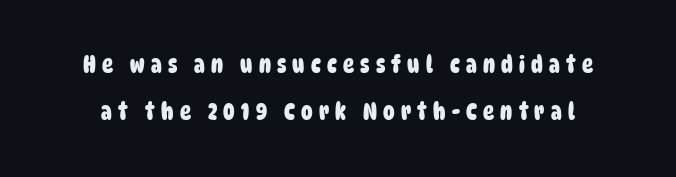
Glance below the letters and you will spot only blank space. The vertical gap from one line to the next is large. In terms of letterspacing, this is a distinctly airy, spread setting. These lines carry a lot of weight — the face is fully bold.
